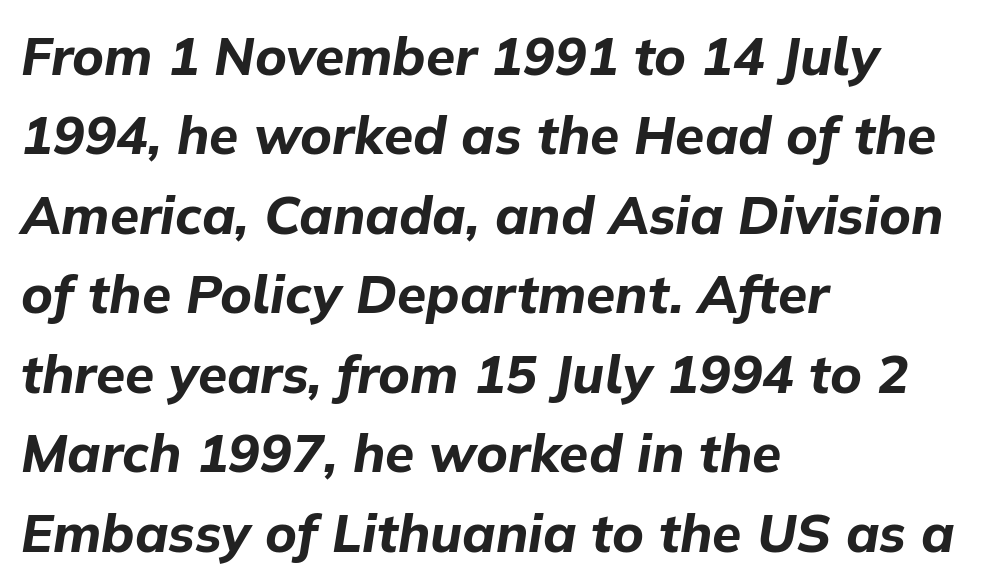
Q: Is the text bold? A: Yes.
Q: Is the text italic (slanted)? A: Yes, it leans right by about 9 degrees.
Q: Is the text underlined? A: No.
Q: How is the paragraph aligned? A: Left-aligned.
Q: Is the spacing between letters normal or unusually wide? A: Normal.
Q: Is the spacing between lines tight, normal or loose? A: Normal.
Q: Width (condensed, normal, or wide)? A: Normal.
Q: Stroke contrast? A: Low.
Q: x-height? A: Medium.
Q: Monospaced? A: No.
